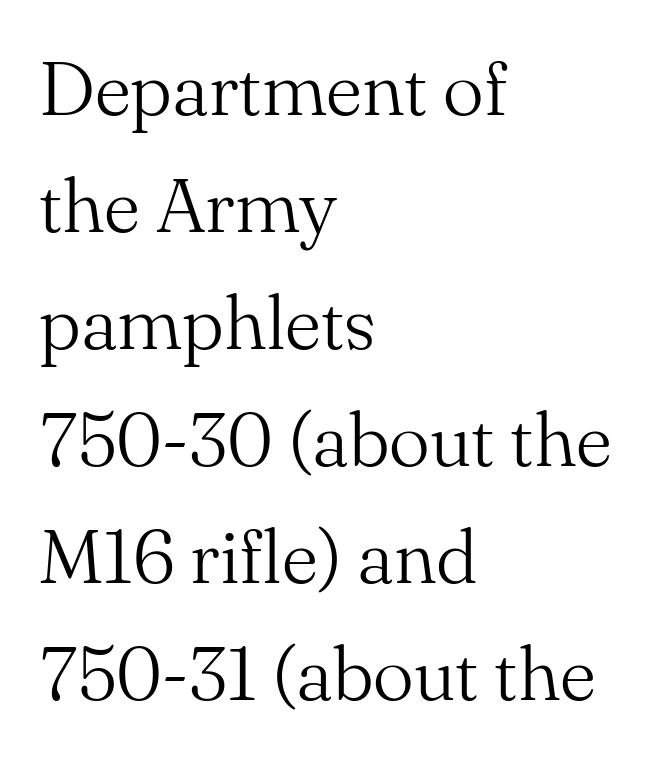
The image shows 77 px light serif type, upright; set left-aligned, normal line spacing (1.52x), normal letter spacing, not underlined; medium stroke contrast and a small x-height.
